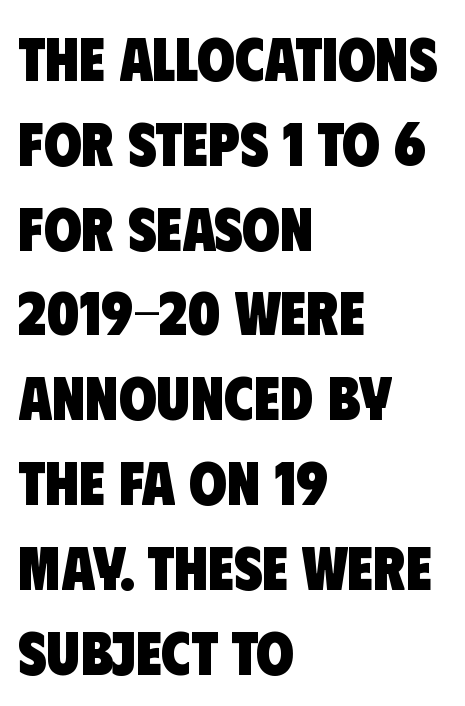
{"serif": "no", "bold": "yes", "weight": "heavy", "width": "condensed", "stroke_contrast": "low", "x_height": "large", "monospaced": "no", "underline": "no", "align": "left", "line_spacing": "normal", "line_spacing_ratio": 1.39, "letter_spacing": "normal", "letter_spacing_em": 0.0, "glyph_px": 61}
